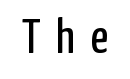
{"serif": "no", "italic": "no", "bold": "no", "weight": "regular", "width": "condensed", "stroke_contrast": "low", "x_height": "medium", "monospaced": "no", "underline": "no", "letter_spacing": "wide", "letter_spacing_em": 0.33, "glyph_px": 49}
